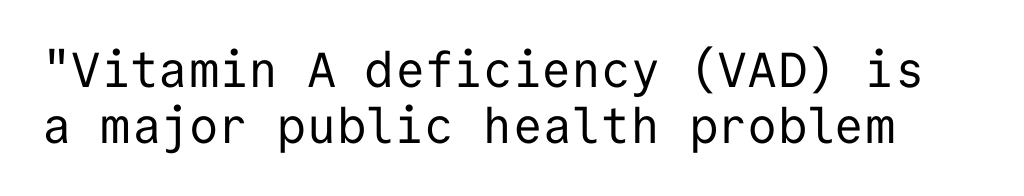
{"serif": "no", "italic": "no", "bold": "no", "weight": "regular", "width": "normal", "stroke_contrast": "low", "x_height": "medium", "monospaced": "yes", "underline": "no", "line_spacing": "tight", "line_spacing_ratio": 1.15, "letter_spacing": "normal", "letter_spacing_em": 0.0, "glyph_px": 49}
